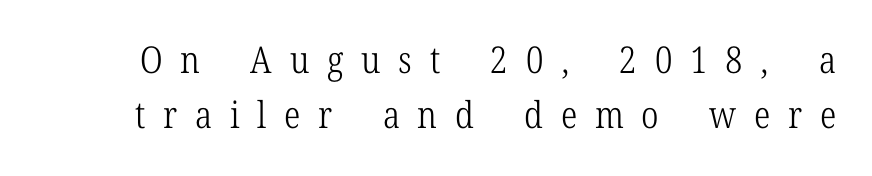
Regarding serifs, this sample has them. Think standard paragraph weight, or any step lighter than that. Students, observe: this is what conventionally led text looks like. This sample uses an upright cut, with every glyph sitting square on the baseline. A typesetter would call this heavily tracked-out type.
